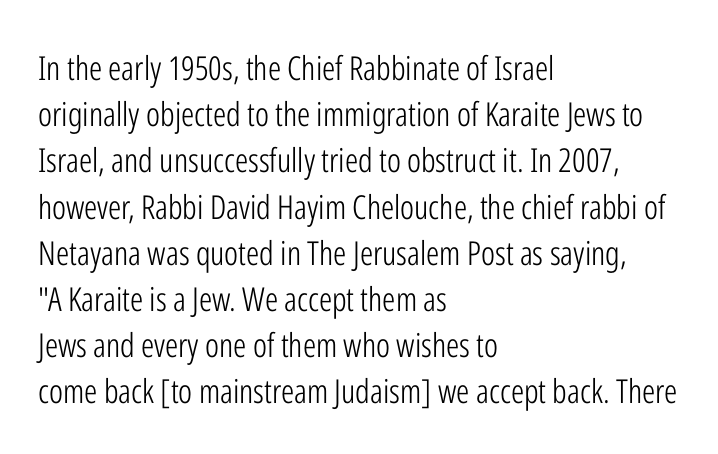
{"serif": "no", "italic": "no", "bold": "no", "weight": "light", "width": "condensed", "stroke_contrast": "low", "x_height": "medium", "monospaced": "no", "underline": "no", "align": "left", "line_spacing": "normal", "line_spacing_ratio": 1.4, "letter_spacing": "normal", "letter_spacing_em": 0.0, "glyph_px": 33}
